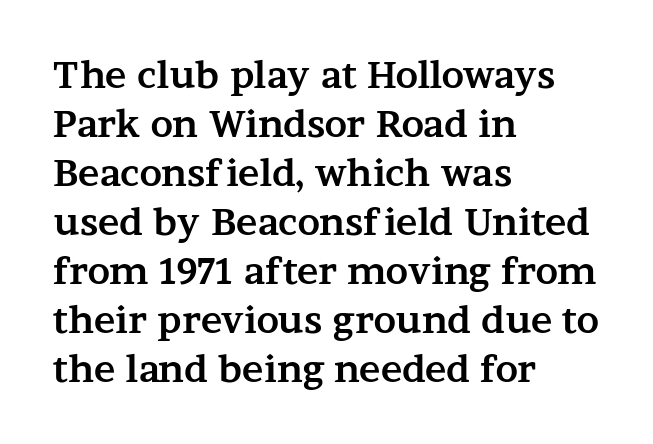
The image shows 36 px bold, wide serif type, upright; set left-aligned, normal line spacing (1.36x), normal letter spacing, not underlined; medium stroke contrast and a medium x-height.
